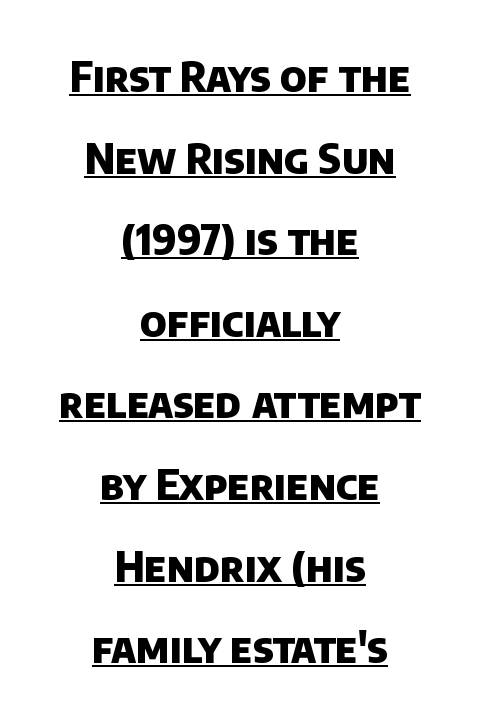
Q: Is the text bold? A: Yes.
Q: Is the typeface a serif or a sans-serif typeface? A: Sans-serif.
Q: Is the text underlined? A: Yes.
Q: How is the paragraph aligned? A: Centered.
Q: Is the spacing between letters normal or unusually wide? A: Normal.
Q: Is the spacing between lines tight, normal or loose? A: Loose.
Q: Width (condensed, normal, or wide)? A: Normal.
Q: Stroke contrast? A: Low.
Q: x-height? A: Large.
Q: Monospaced? A: No.
